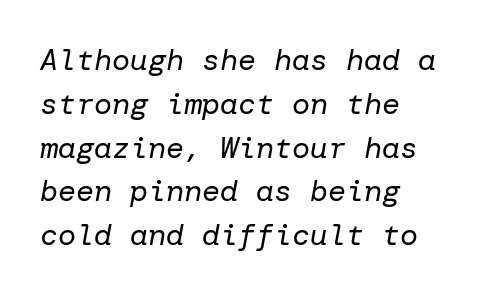
Whoever set this chose a conventional vertical rhythm. The characters are drawn with everyday or finer stroke widths. Compared with a centered layout, this one pins lines to the left instead. Rendered with sloped, italic letterforms. Clear beneath every line of the passage. Standard letterfit; no display-style spreading of the glyphs.
